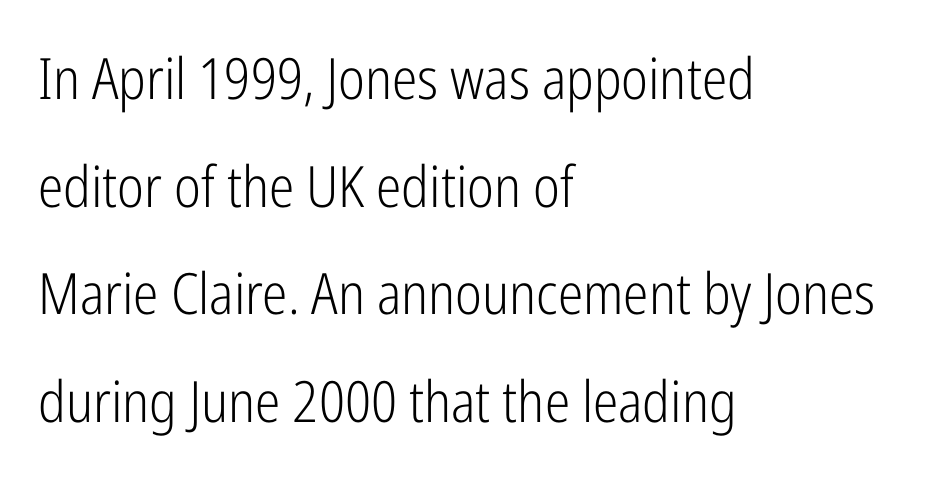
The image shows 57 px light, condensed sans-serif type, upright; set left-aligned, line spacing 1.89x, normal letter spacing, not underlined; low stroke contrast and a medium x-height.
